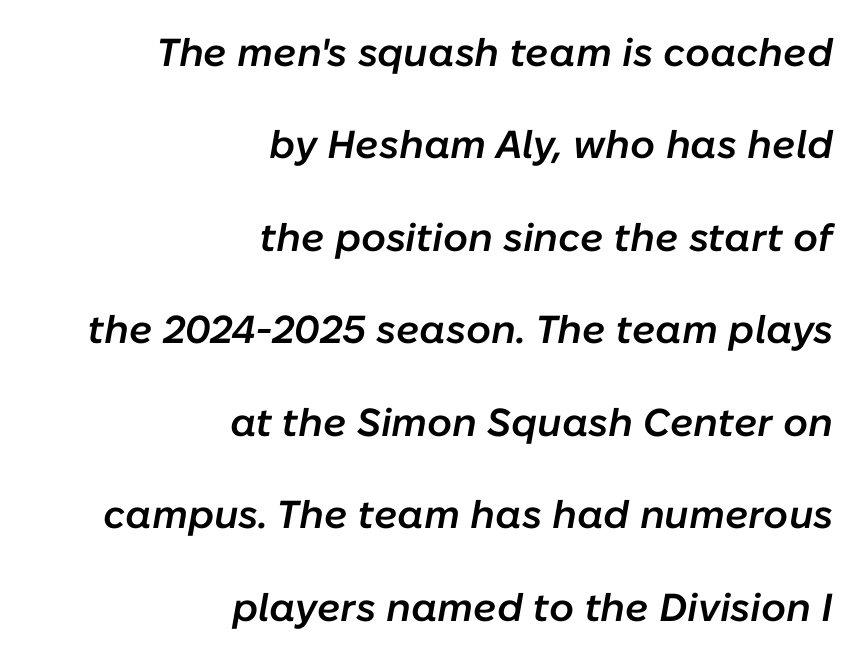
Q: Is the text bold? A: Semi-bold.
Q: Is the text italic (slanted)? A: Yes, it leans right by about 10 degrees.
Q: Is the text underlined? A: No.
Q: How is the paragraph aligned? A: Right-aligned.
Q: Is the spacing between letters normal or unusually wide? A: Normal.
Q: Is the spacing between lines tight, normal or loose? A: Loose.
Q: Width (condensed, normal, or wide)? A: Normal.
Q: Stroke contrast? A: Low.
Q: x-height? A: Medium.
Q: Monospaced? A: No.
